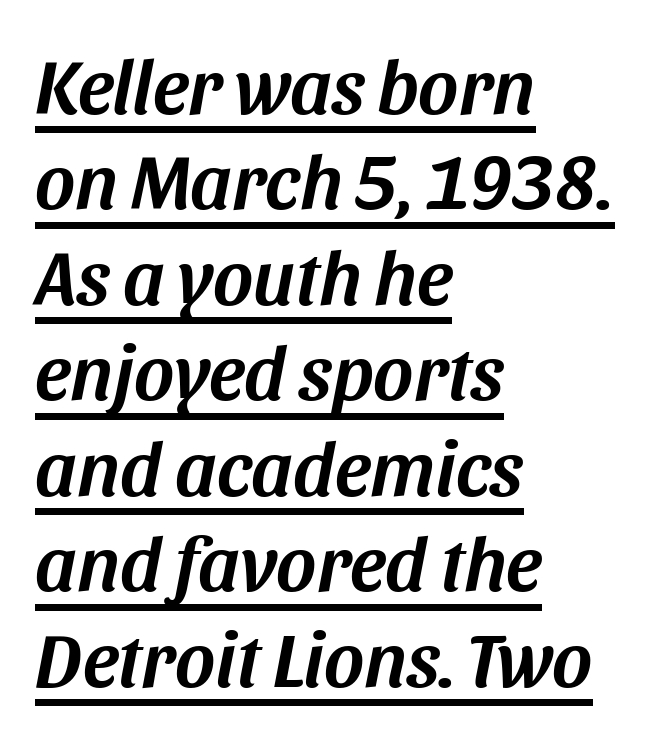
Q: Is the text italic (slanted)? A: Yes, it leans right by about 11 degrees.
Q: Is the text underlined? A: Yes.
Q: How is the paragraph aligned? A: Left-aligned.
Q: Is the spacing between letters normal or unusually wide? A: Normal.
Q: Width (condensed, normal, or wide)? A: Normal.
Q: Stroke contrast? A: Medium.
Q: x-height? A: Large.
Q: Monospaced? A: No.
